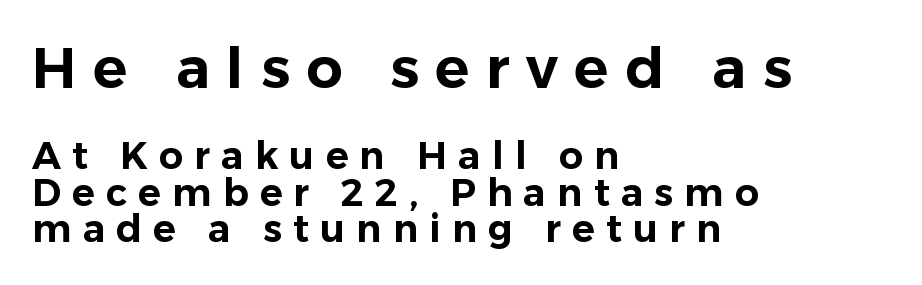
{"serif": "no", "italic": "no", "width": "normal", "stroke_contrast": "low", "x_height": "medium", "monospaced": "no", "underline": "no", "align": "left", "line_spacing": "tight", "line_spacing_ratio": 0.96, "letter_spacing": "wide", "letter_spacing_em": 0.29, "larger_block": "first", "size_ratio": 1.5, "glyph_px": 57}
